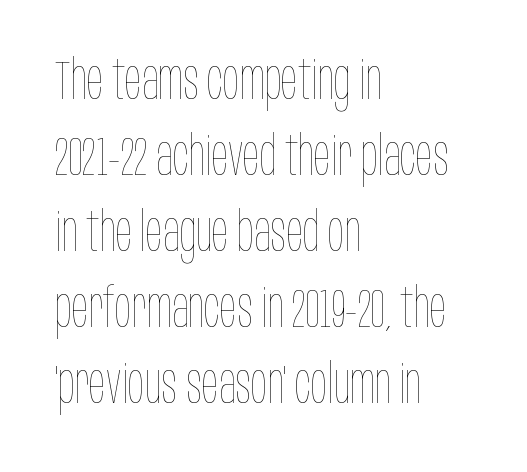
Q: Is the text bold? A: No.
Q: Is the text italic (slanted)? A: No, it is upright.
Q: Is the text underlined? A: No.
Q: How is the paragraph aligned? A: Left-aligned.
Q: Is the spacing between letters normal or unusually wide? A: Normal.
Q: Is the spacing between lines tight, normal or loose? A: Normal.
Q: Width (condensed, normal, or wide)? A: Condensed.
Q: Stroke contrast? A: Low.
Q: x-height? A: Large.
Q: Monospaced? A: No.
